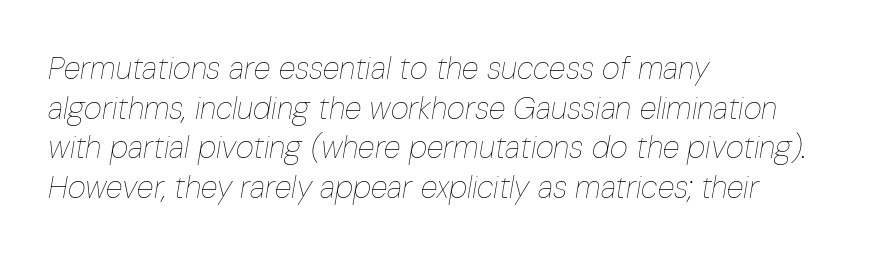
Q: Is the text bold? A: No.
Q: Is the text italic (slanted)? A: Yes, it leans right by about 10 degrees.
Q: Is the text underlined? A: No.
Q: How is the paragraph aligned? A: Left-aligned.
Q: Is the spacing between letters normal or unusually wide? A: Normal.
Q: Is the spacing between lines tight, normal or loose? A: Normal.
Q: Width (condensed, normal, or wide)? A: Condensed.
Q: Stroke contrast? A: Low.
Q: x-height? A: Medium.
Q: Monospaced? A: No.
